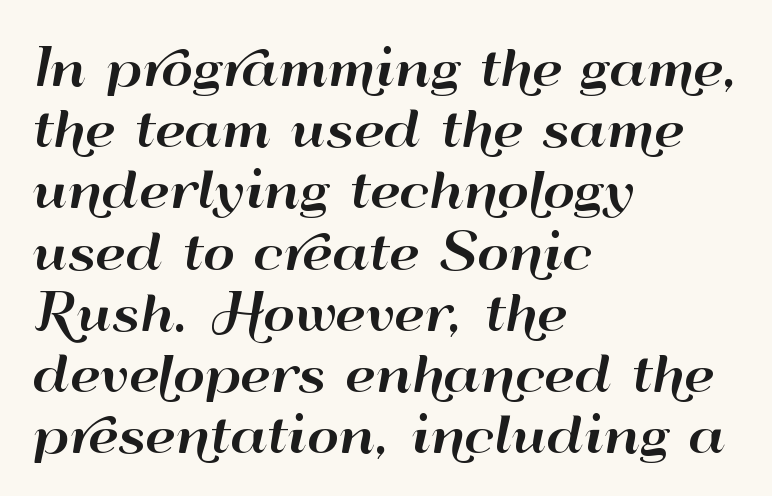
{"serif": "no", "width": "wide", "stroke_contrast": "high", "x_height": "small", "monospaced": "no", "underline": "no", "align": "left", "line_spacing": "normal", "line_spacing_ratio": 1.25, "letter_spacing": "normal", "letter_spacing_em": 0.0, "glyph_px": 49}
